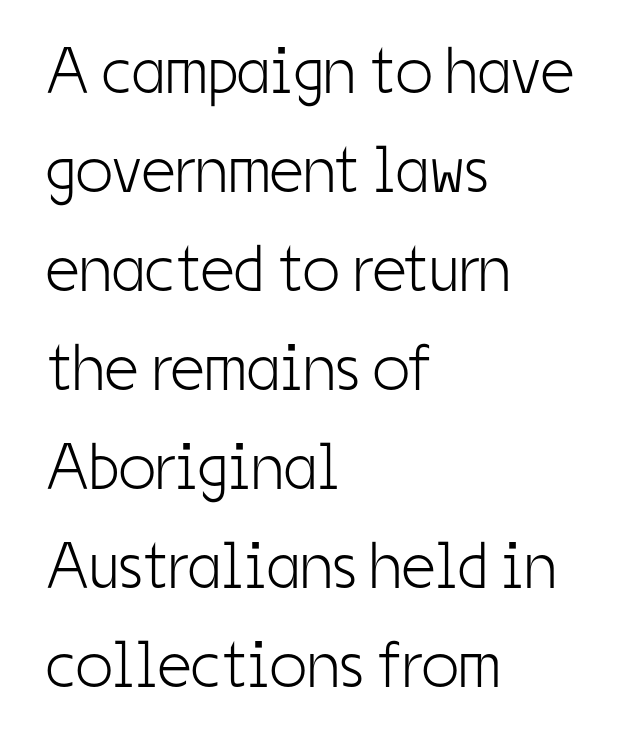
Q: Is the text bold? A: No.
Q: Is the text italic (slanted)? A: No, it is upright.
Q: Is the typeface a serif or a sans-serif typeface? A: Sans-serif.
Q: Is the text underlined? A: No.
Q: How is the paragraph aligned? A: Left-aligned.
Q: Is the spacing between letters normal or unusually wide? A: Normal.
Q: Is the spacing between lines tight, normal or loose? A: Normal.
Q: Width (condensed, normal, or wide)? A: Condensed.
Q: Stroke contrast? A: Low.
Q: x-height? A: Medium.
Q: Monospaced? A: No.
